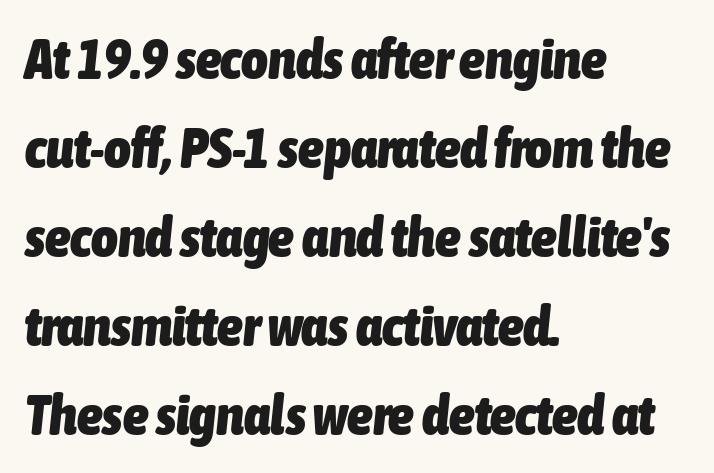
These lines are rendered in a variable-pitch font. Check under the words: just untouched page. The typesetting leans heavy: a genuine bold. What's the leading like? Ordinary, nothing unusual. Short note: letters normally spaced.
